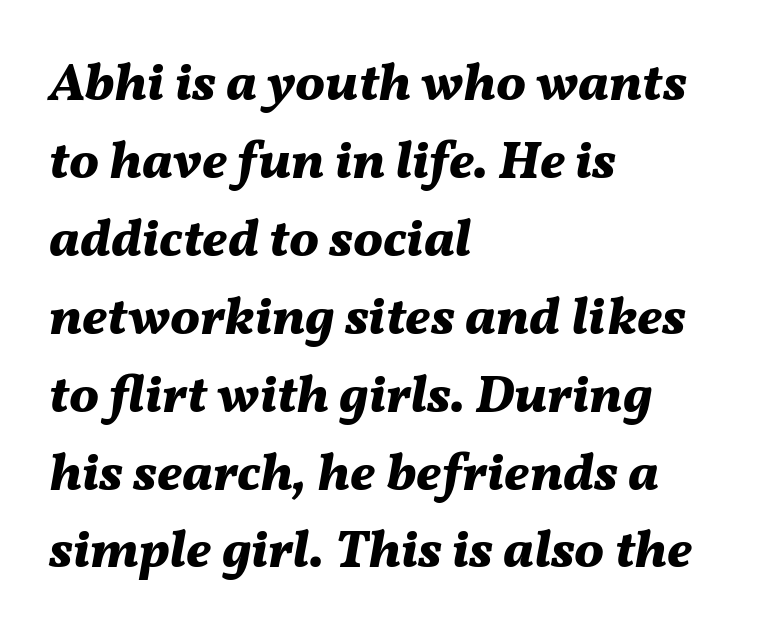
{"italic": "yes", "lean": "right", "slant_degrees": 11, "bold": "yes", "weight": "bold", "width": "normal", "stroke_contrast": "medium", "x_height": "medium", "monospaced": "no", "underline": "no", "align": "left", "line_spacing": "normal", "line_spacing_ratio": 1.47, "letter_spacing": "normal", "letter_spacing_em": 0.0, "glyph_px": 53}
